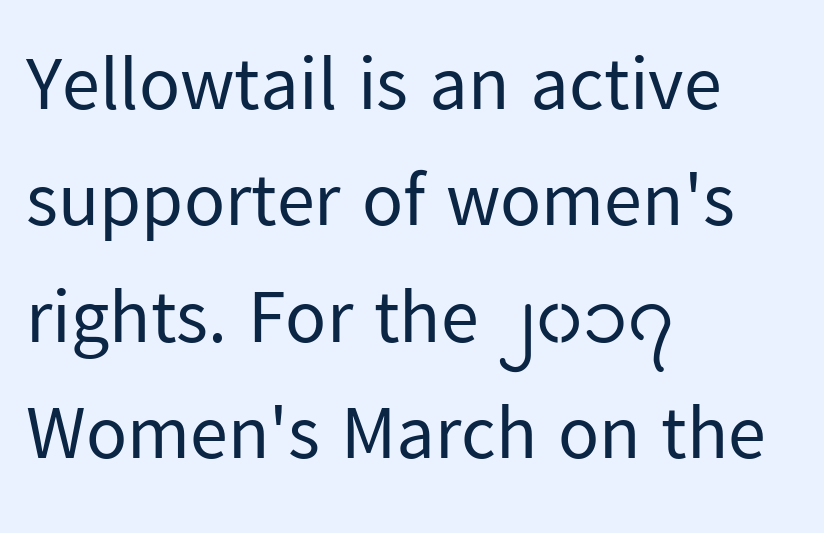
The face used here is proportionally spaced, like ordinary book or web type. The strokes carry an ordinary text weight at most. The zone under the glyphs is completely vacant. Casual observation: everything's shoved over to the left. Italic: no, the glyphs are upright roman. Honestly, the row spacing looks completely unremarkable.
